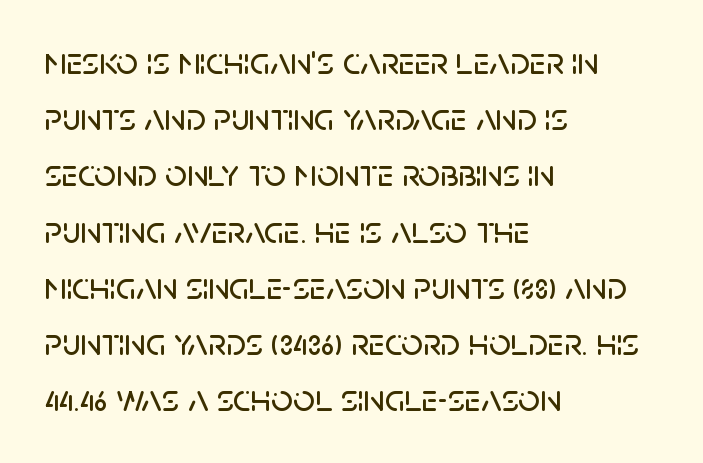
The image shows 38 px sans-serif type, upright; set left-aligned, normal line spacing (1.48x), normal letter spacing, not underlined; low stroke contrast and a large x-height.
